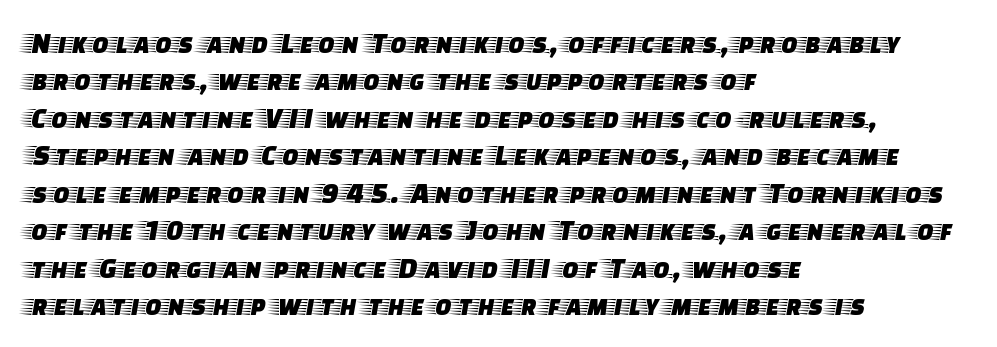
The image shows 30 px wide serif type; set left-aligned, normal line spacing (1.25x), normal letter spacing, not underlined; low stroke contrast and a large x-height.
